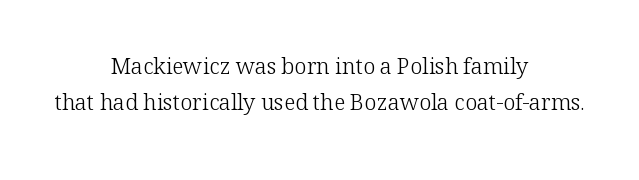
The image shows 22 px text type, upright; set centered, normal line spacing (1.65x), normal letter spacing, not underlined.
